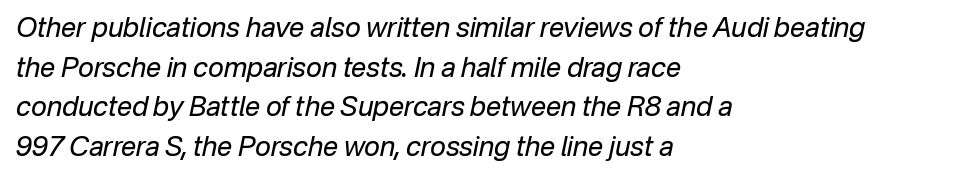
{"italic": "yes", "lean": "right", "slant_degrees": 12, "bold": "no", "underline": "no", "align": "left", "line_spacing": "normal", "line_spacing_ratio": 1.47, "letter_spacing": "normal", "letter_spacing_em": 0.0, "glyph_px": 27}
